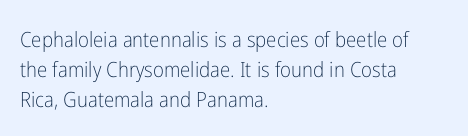
Q: Is the text bold? A: No.
Q: Is the text italic (slanted)? A: No, it is upright.
Q: Is the text underlined? A: No.
Q: How is the paragraph aligned? A: Left-aligned.
Q: Is the spacing between letters normal or unusually wide? A: Normal.
Q: Is the spacing between lines tight, normal or loose? A: Normal.
